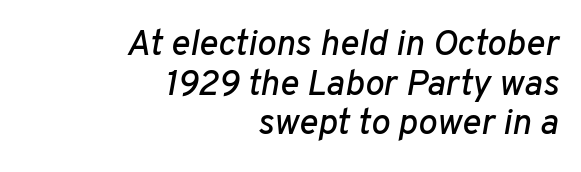
Compared with typical paragraphs, the rows here are closer together. Underlining? Definitely not there. These lines are set flush right with a ragged left edge. The line texture is even and compact thanks to regular tracking. Looks like regular typesetting: each glyph gets only the width it needs. In terms of posture, this sample is oblique.
